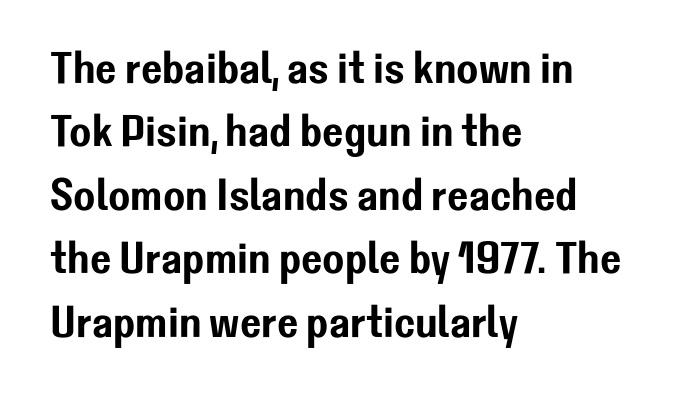
Q: Is the text italic (slanted)? A: No, it is upright.
Q: Is the typeface a serif or a sans-serif typeface? A: Sans-serif.
Q: Is the text underlined? A: No.
Q: How is the paragraph aligned? A: Left-aligned.
Q: Is the spacing between letters normal or unusually wide? A: Normal.
Q: Is the spacing between lines tight, normal or loose? A: Normal.
Q: Width (condensed, normal, or wide)? A: Normal.
Q: Stroke contrast? A: Low.
Q: x-height? A: Medium.
Q: Monospaced? A: No.
